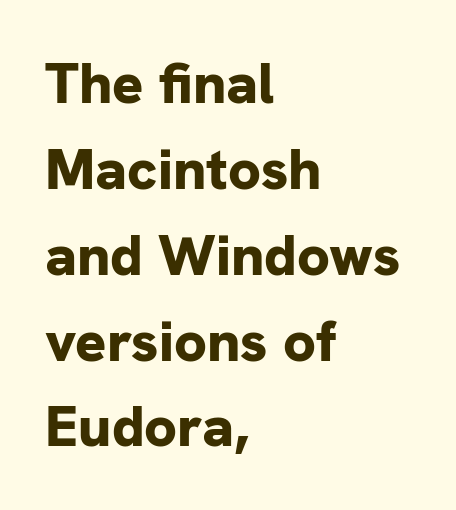
These lines are rendered in a variable-pitch font. The compositor pushed each line to the left boundary. You'd pick this weight for a headline — it's a proper bold. Compared with typical paragraphs, the rows here are spaced about the same. Italic? Not at all — the glyphs are vertical. A typesetter would call this zero additional tracking.
